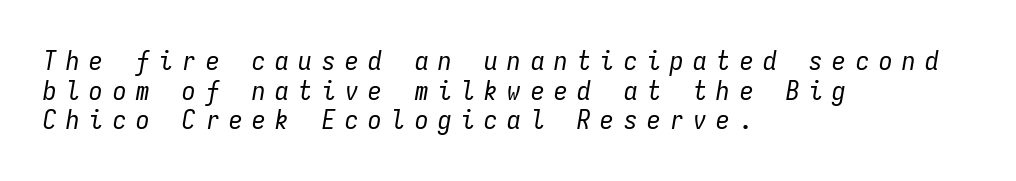
Letters have the restrained weight of plain body copy at most. Compared with a centered layout, this one pins lines to the left instead. The letterforms stand isolated, each surrounded by extra space. Closely set lines give the paragraph a compact silhouette. The text carries the slant typical of an italic or oblique font.
